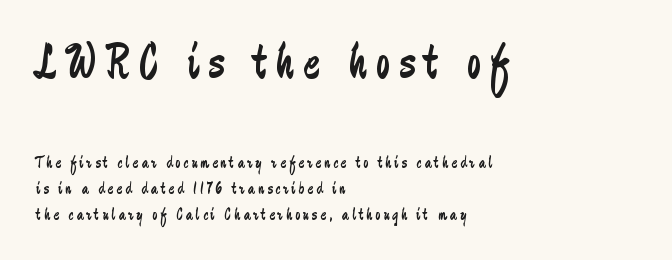
{"serif": "no", "bold": "no", "weight": "regular", "width": "condensed", "stroke_contrast": "low", "x_height": "medium", "monospaced": "no", "underline": "no", "align": "left", "line_spacing": "normal", "line_spacing_ratio": 1.52, "larger_block": "first", "size_ratio": 3.0, "glyph_px": 51}
